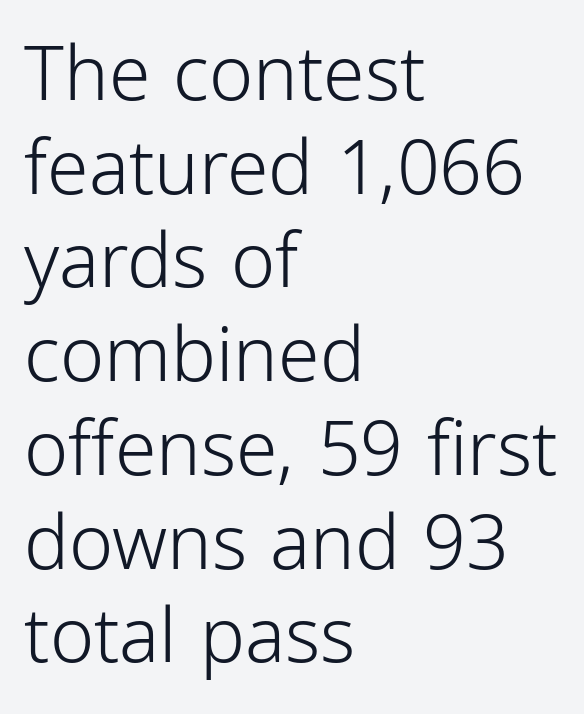
{"serif": "no", "italic": "no", "bold": "no", "weight": "light", "width": "condensed", "stroke_contrast": "low", "x_height": "medium", "monospaced": "no", "underline": "no", "align": "left", "line_spacing": "normal", "line_spacing_ratio": 1.25, "letter_spacing": "normal", "letter_spacing_em": 0.0, "glyph_px": 75}
